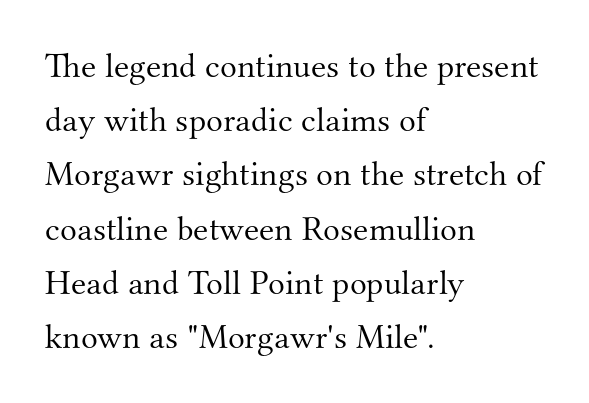
{"serif": "yes", "italic": "no", "bold": "no", "weight": "light", "width": "normal", "stroke_contrast": "medium", "x_height": "small", "monospaced": "no", "underline": "no", "align": "left", "line_spacing": "normal", "line_spacing_ratio": 1.55, "letter_spacing": "normal", "letter_spacing_em": 0.0, "glyph_px": 35}
